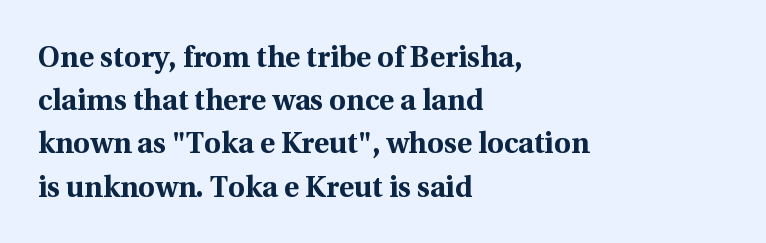
Anything drawn beneath the words? Only blank space. Does extra space separate the letters? No, they use regular spacing. Notice how the passage keeps a crisp vertical edge on the left only. Tall strokes in this sample are plumb rather than angled. Plenty of ink on the page — the face is bold. The rendering shows small feet on the letterforms — a serif design.
